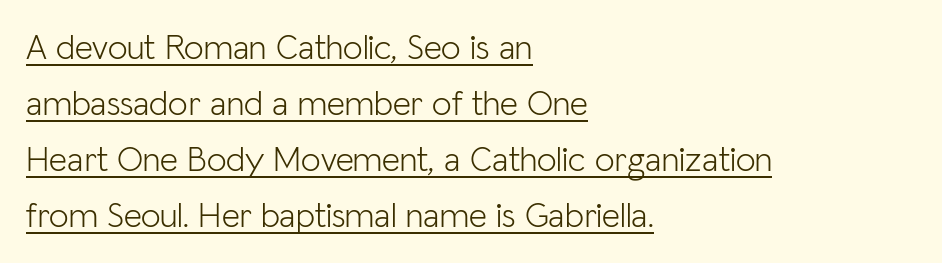
Q: Is the text bold? A: No.
Q: Is the text italic (slanted)? A: No, it is upright.
Q: Is the typeface a serif or a sans-serif typeface? A: Sans-serif.
Q: Is the text underlined? A: Yes.
Q: How is the paragraph aligned? A: Left-aligned.
Q: Is the spacing between letters normal or unusually wide? A: Normal.
Q: Is the spacing between lines tight, normal or loose? A: Normal.
Q: Width (condensed, normal, or wide)? A: Normal.
Q: Stroke contrast? A: Low.
Q: x-height? A: Medium.
Q: Monospaced? A: No.
